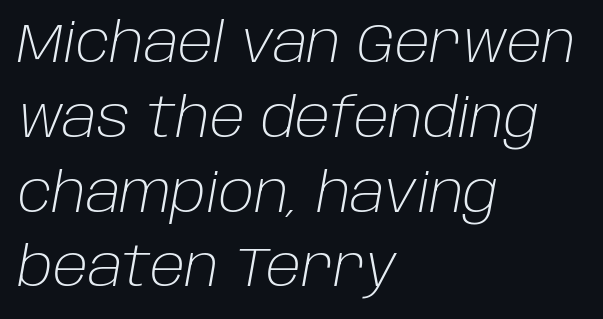
{"italic": "yes", "lean": "right", "slant_degrees": 10, "bold": "no", "weight": "light", "width": "normal", "stroke_contrast": "low", "x_height": "large", "monospaced": "no", "underline": "no", "align": "left", "line_spacing": "normal", "line_spacing_ratio": 1.36, "letter_spacing": "normal", "letter_spacing_em": 0.0, "glyph_px": 55}
